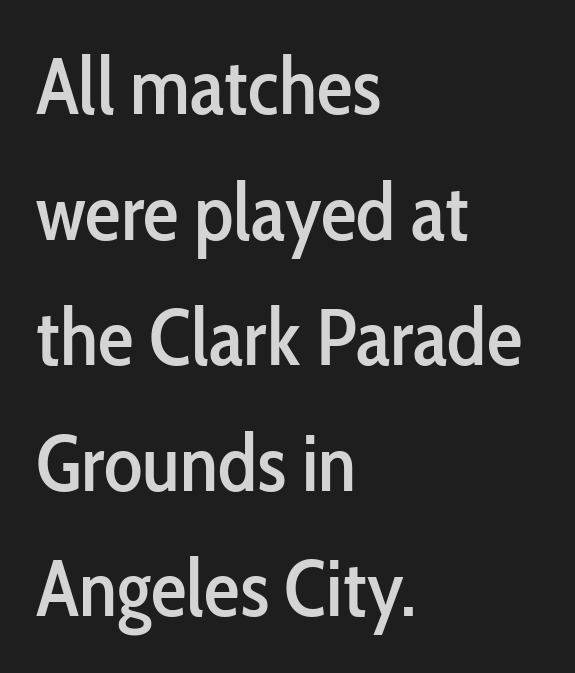
The characters display no serif detailing; their extremities are plain. Tracking value appears to be zero — textbook default spacing. Does the copy run flush right? No — it runs flush left. The type sits square on the baseline with zero lean. The letters advance in unequal steps, a hallmark of proportional type. Horizontal bands of white between lines are of average thickness.
